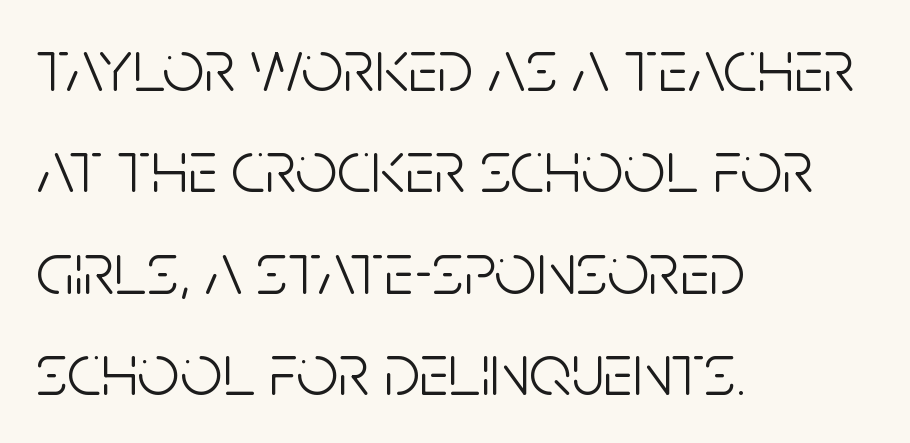
Q: Is the text bold? A: No.
Q: Is the text italic (slanted)? A: No, it is upright.
Q: Is the typeface a serif or a sans-serif typeface? A: Sans-serif.
Q: Is the text underlined? A: No.
Q: How is the paragraph aligned? A: Left-aligned.
Q: Is the spacing between letters normal or unusually wide? A: Normal.
Q: Is the spacing between lines tight, normal or loose? A: Normal.
Q: Width (condensed, normal, or wide)? A: Condensed.
Q: Stroke contrast? A: Low.
Q: x-height? A: Large.
Q: Monospaced? A: No.
